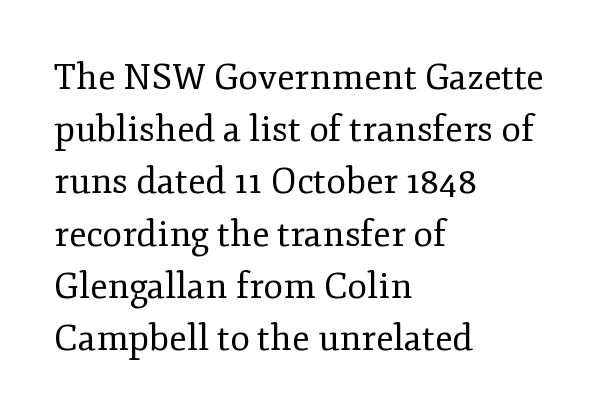
{"serif": "yes", "italic": "no", "bold": "no", "weight": "regular", "width": "normal", "stroke_contrast": "low", "x_height": "small", "monospaced": "no", "underline": "no", "align": "left", "line_spacing": "normal", "line_spacing_ratio": 1.45, "letter_spacing": "normal", "letter_spacing_em": 0.0, "glyph_px": 36}
